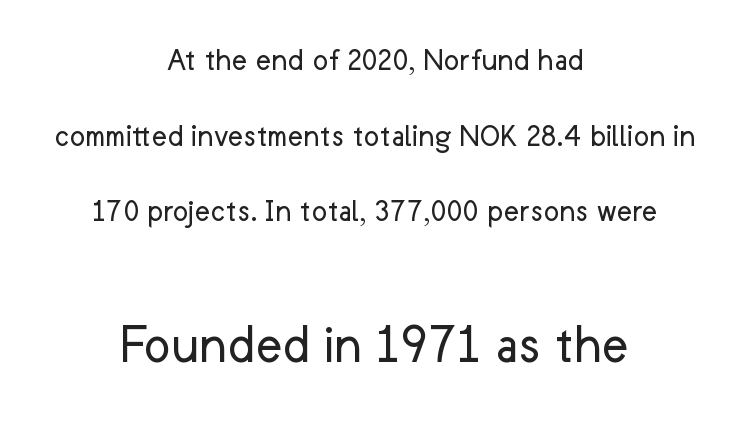
Q: Is the text bold? A: No.
Q: Is the text italic (slanted)? A: No, it is upright.
Q: Is the typeface a serif or a sans-serif typeface? A: Sans-serif.
Q: Is the text underlined? A: No.
Q: How is the paragraph aligned? A: Centered.
Q: Is the spacing between letters normal or unusually wide? A: Normal.
Q: Is the spacing between lines tight, normal or loose? A: Loose.
Q: Which block of text is set in a larger size, the first (top) or the second (bottom)? A: The second (bottom) one.
Q: Width (condensed, normal, or wide)? A: Normal.
Q: Stroke contrast? A: Low.
Q: x-height? A: Medium.
Q: Monospaced? A: No.
